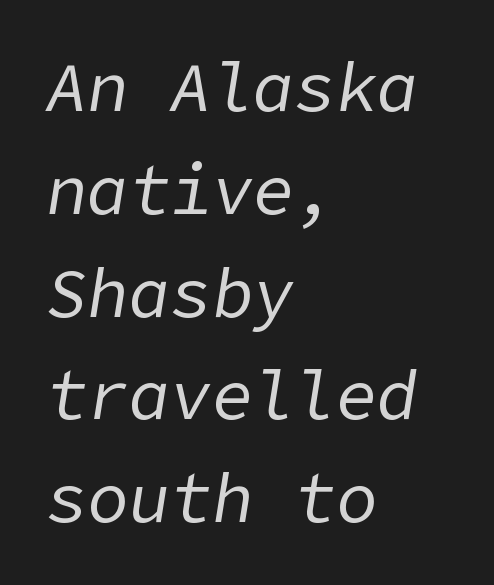
Q: Is the text bold? A: No.
Q: Is the text italic (slanted)? A: Yes, it leans right by about 9 degrees.
Q: Is the text underlined? A: No.
Q: How is the paragraph aligned? A: Left-aligned.
Q: Is the spacing between letters normal or unusually wide? A: Normal.
Q: Is the spacing between lines tight, normal or loose? A: Normal.
Q: Width (condensed, normal, or wide)? A: Normal.
Q: Stroke contrast? A: Low.
Q: x-height? A: Medium.
